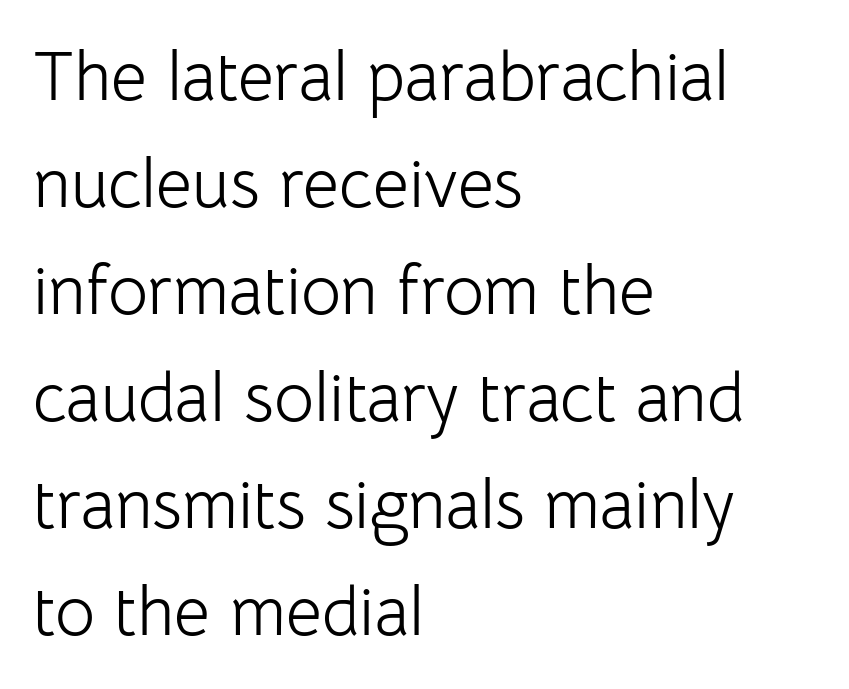
No italicization has been applied; the sample stays upright. Has an underline been added? It has not. Regarding serifs, this sample does without them. The paragraph has a hard left edge and a soft right edge. This sample has the flowing, uneven cadence of proportional lettering.
